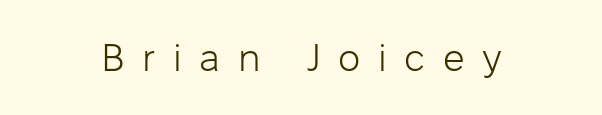
Q: Is the text bold? A: No.
Q: Is the text italic (slanted)? A: No, it is upright.
Q: Is the typeface a serif or a sans-serif typeface? A: Sans-serif.
Q: Is the text underlined? A: No.
Q: Is the spacing between letters normal or unusually wide? A: Unusually wide.
Q: Width (condensed, normal, or wide)? A: Normal.
Q: Stroke contrast? A: Low.
Q: x-height? A: Medium.
Q: Monospaced? A: No.
